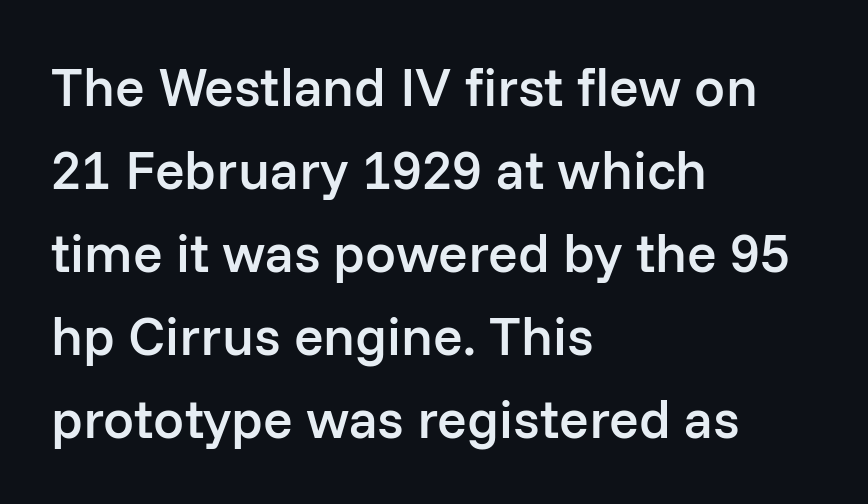
The image shows 55 px semibold sans-serif type, upright; set left-aligned, normal line spacing (1.51x), normal letter spacing, not underlined; low stroke contrast and a medium x-height.
